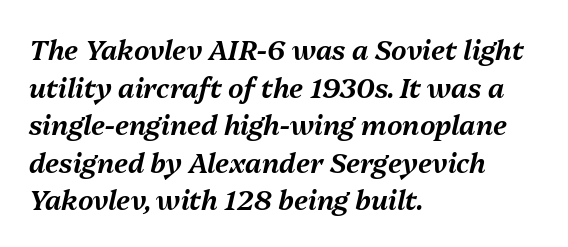
Q: Is the text italic (slanted)? A: Yes, it leans right by about 13 degrees.
Q: Is the text underlined? A: No.
Q: How is the paragraph aligned? A: Left-aligned.
Q: Is the spacing between letters normal or unusually wide? A: Normal.
Q: Is the spacing between lines tight, normal or loose? A: Normal.
